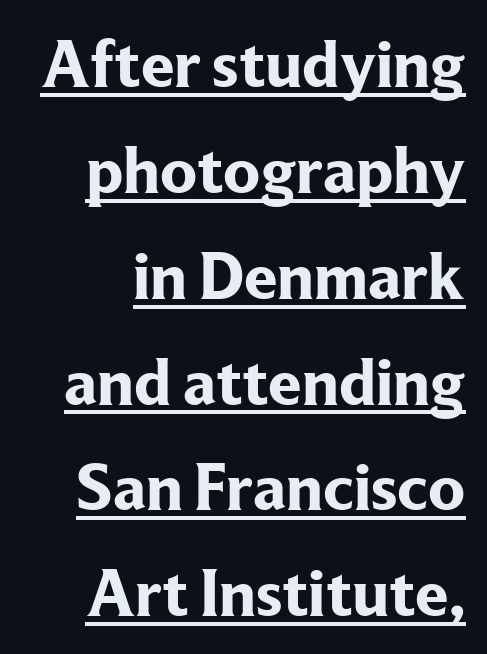
Compared with typical body copy, the letter spacing here is the same. Stroke terminals: seriffed. In terms of posture, this sample is upright. Regarding leading, the lines here are spaced in the standard way.
